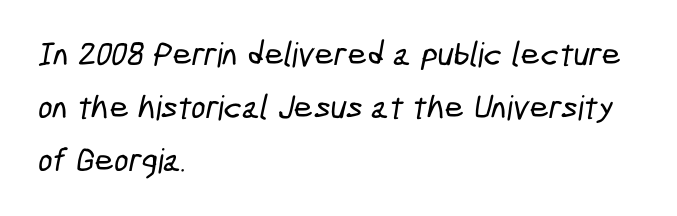
Beneath every word, the page is bare. The paragraph shown leans on its left margin. Regarding leading, the lines here are spaced in the standard way. No feet cap the strokes, marking this as sans-serif type. The face used here is rendered with its standard letterfit. Looks like regular typesetting: each glyph gets only the width it needs.
